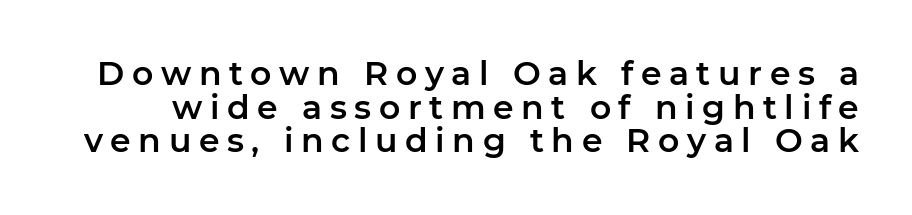
Q: Is the text italic (slanted)? A: No, it is upright.
Q: Is the typeface a serif or a sans-serif typeface? A: Sans-serif.
Q: Is the text underlined? A: No.
Q: Is the spacing between letters normal or unusually wide? A: Unusually wide.
Q: Is the spacing between lines tight, normal or loose? A: Tight.
Q: Width (condensed, normal, or wide)? A: Normal.
Q: Stroke contrast? A: Low.
Q: x-height? A: Medium.
Q: Monospaced? A: No.
